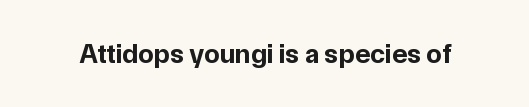
The passage shown is emphatically bold. Observe the ordinary spacing: letters are neighbours, not strangers. Spacing verdict: proportional, widths tailored to each character. The designer went with a sans here, leaving each stem footless. Rule under the text: the space is simply empty.
